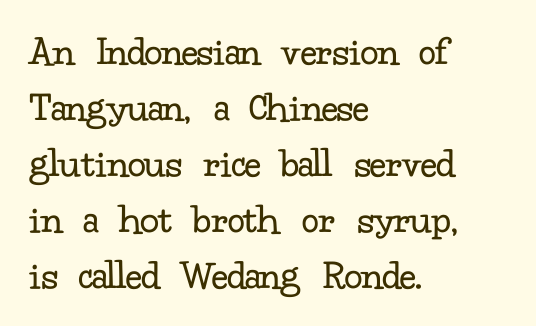
Q: Is the text bold? A: No.
Q: Is the text italic (slanted)? A: No, it is upright.
Q: Is the typeface a serif or a sans-serif typeface? A: Serif.
Q: Is the text underlined? A: No.
Q: How is the paragraph aligned? A: Left-aligned.
Q: Is the spacing between letters normal or unusually wide? A: Normal.
Q: Is the spacing between lines tight, normal or loose? A: Normal.
Q: Width (condensed, normal, or wide)? A: Normal.
Q: Stroke contrast? A: Low.
Q: x-height? A: Small.
Q: Monospaced? A: No.
